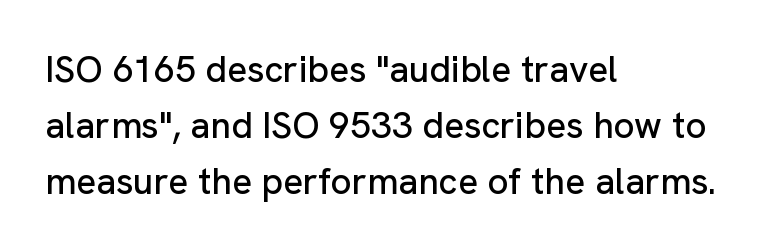
{"serif": "no", "italic": "no", "width": "normal", "stroke_contrast": "low", "x_height": "medium", "monospaced": "no", "underline": "no", "align": "left", "line_spacing": "normal", "line_spacing_ratio": 1.51, "letter_spacing": "normal", "letter_spacing_em": 0.0, "glyph_px": 37}
